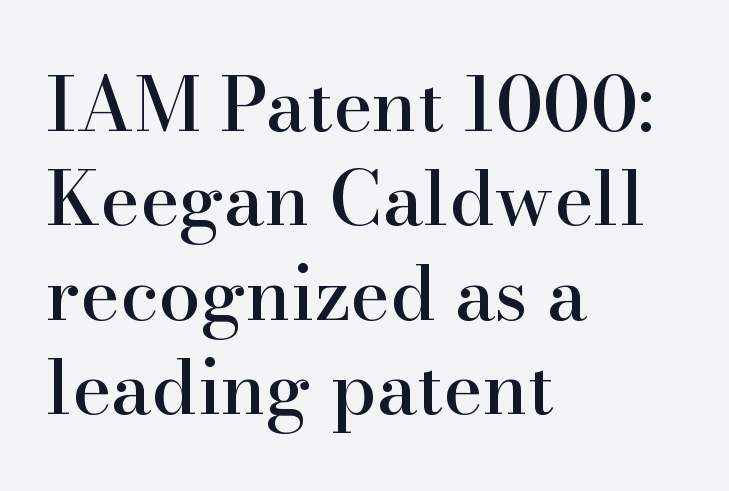
Q: Is the text italic (slanted)? A: No, it is upright.
Q: Is the typeface a serif or a sans-serif typeface? A: Serif.
Q: Is the text underlined? A: No.
Q: How is the paragraph aligned? A: Left-aligned.
Q: Is the spacing between letters normal or unusually wide? A: Normal.
Q: Is the spacing between lines tight, normal or loose? A: Normal.
Q: Width (condensed, normal, or wide)? A: Normal.
Q: Stroke contrast? A: High.
Q: x-height? A: Small.
Q: Monospaced? A: No.
